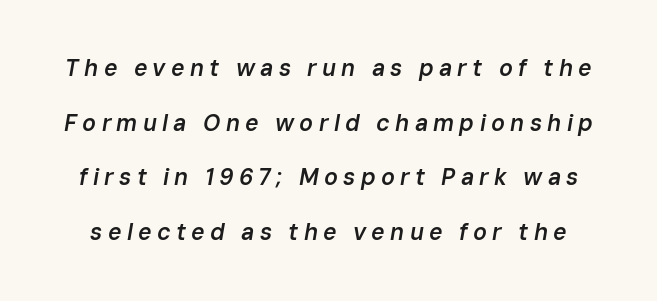
The passage shown is semibold, sitting just below true bold. Italic: yes, the glyphs are oblique. Widely set lines give the paragraph a tall, airy silhouette. The letterforms stand isolated, each surrounded by extra space. Only glyphs here, with clear space below each row.
